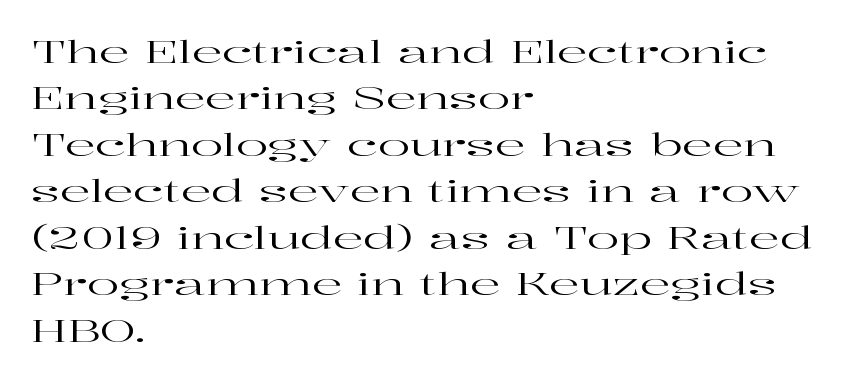
The image shows 30 px wide serif type, upright; set left-aligned, normal line spacing (1.55x), normal letter spacing, not underlined; high stroke contrast and a medium x-height.
